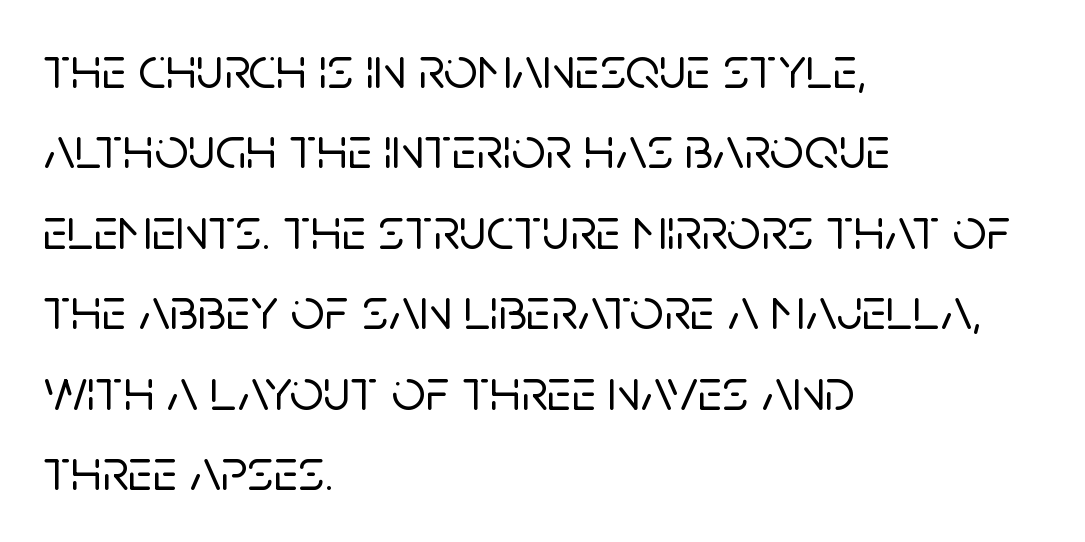
Spacing verdict: proportional, widths tailored to each character. Normally led — the rows are evenly, conventionally spaced. A typesetter would label this face a sans. Short note: letters normally spaced. Bare-footed words on every line.
